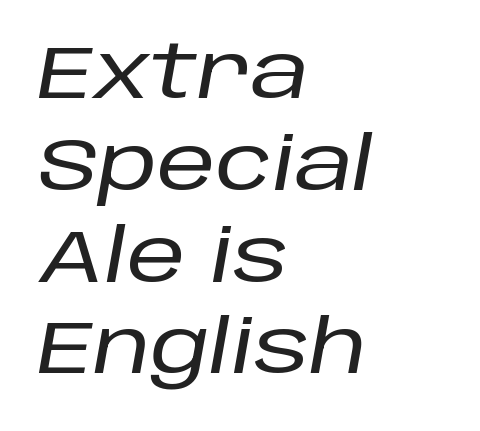
Glance below the letters and you will spot only blank space. Here the glyphs are tracked normally, forming tight word shapes. The font's italic variant was chosen for this text. In CSS terms this would be text-align: left. Here the designer chose a conventional face with non-uniform glyph widths.
